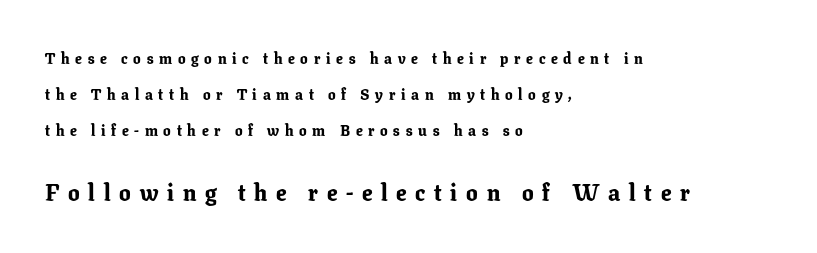
The image shows 23 px bold type, upright; set left-aligned, loose line spacing (2.41x), unusually wide letter spacing (+0.38 em), not underlined; the second (bottom) block is 1.53x larger.
